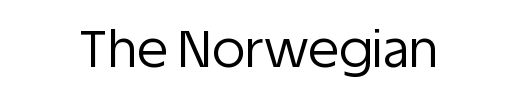
{"serif": "no", "italic": "no", "bold": "no", "weight": "regular", "width": "normal", "stroke_contrast": "low", "x_height": "large", "monospaced": "no", "underline": "no", "letter_spacing": "normal", "letter_spacing_em": 0.0, "glyph_px": 51}
